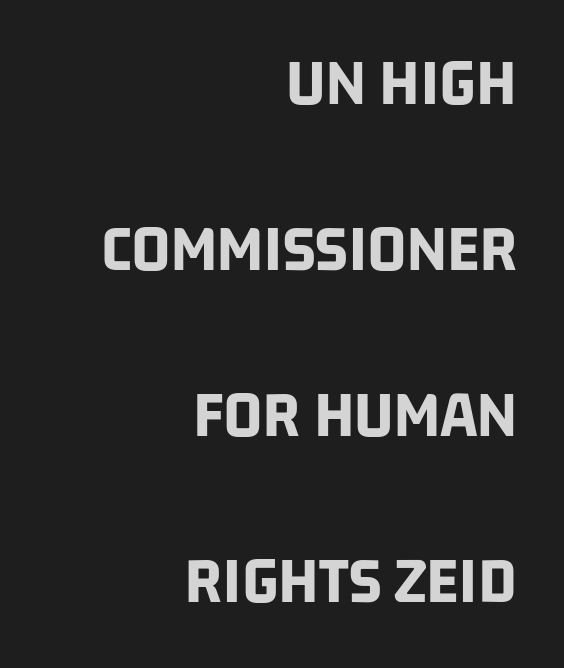
The image shows 68 px bold, condensed sans-serif type; set right-aligned, loose line spacing (2.44x), normal letter spacing, not underlined; low stroke contrast and a large x-height.
